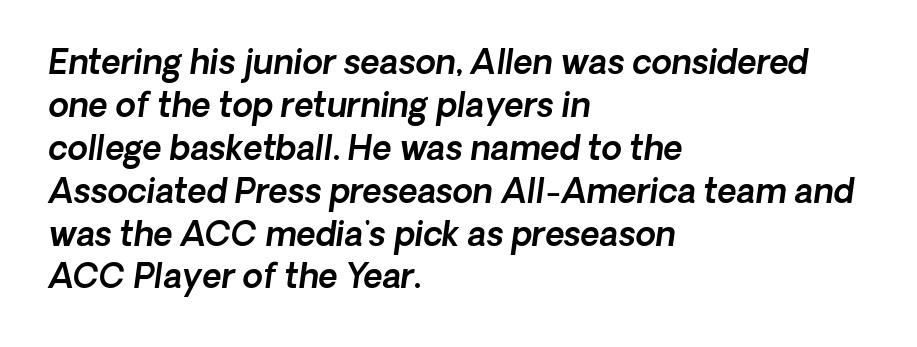
Q: Is the typeface a serif or a sans-serif typeface? A: Sans-serif.
Q: Is the text underlined? A: No.
Q: How is the paragraph aligned? A: Left-aligned.
Q: Is the spacing between letters normal or unusually wide? A: Normal.
Q: Is the spacing between lines tight, normal or loose? A: Normal.
Q: Width (condensed, normal, or wide)? A: Normal.
Q: x-height? A: Medium.
Q: Monospaced? A: No.
